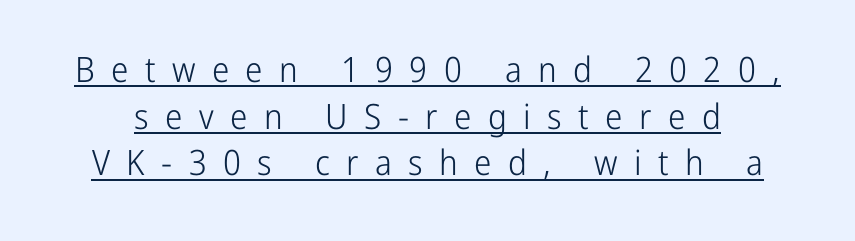
Q: Is the text bold? A: No.
Q: Is the text italic (slanted)? A: No, it is upright.
Q: Is the typeface a serif or a sans-serif typeface? A: Sans-serif.
Q: Is the text underlined? A: Yes.
Q: Is the spacing between letters normal or unusually wide? A: Unusually wide.
Q: Is the spacing between lines tight, normal or loose? A: Normal.
Q: Width (condensed, normal, or wide)? A: Condensed.
Q: Stroke contrast? A: Low.
Q: x-height? A: Medium.
Q: Monospaced? A: No.
